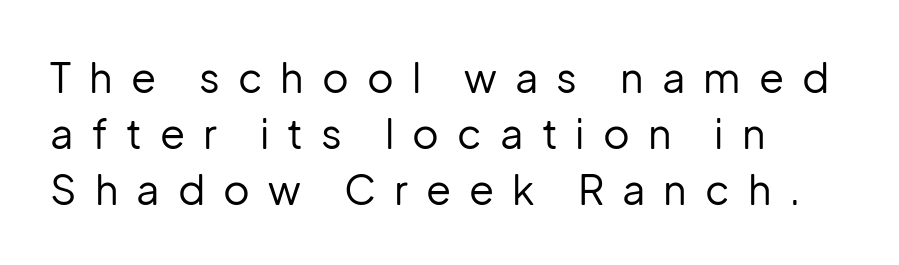
The image shows 41 px regular-weight sans-serif type, upright; set left-aligned, normal line spacing (1.36x), unusually wide letter spacing (+0.44 em), not underlined; low stroke contrast and a medium x-height.
